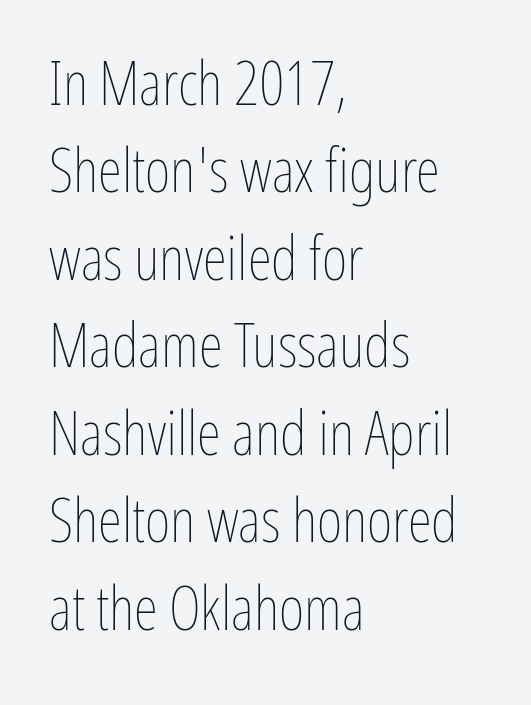
The image shows 62 px thin, condensed type, upright; set left-aligned, normal line spacing (1.41x), normal letter spacing, not underlined; low stroke contrast and a medium x-height.
